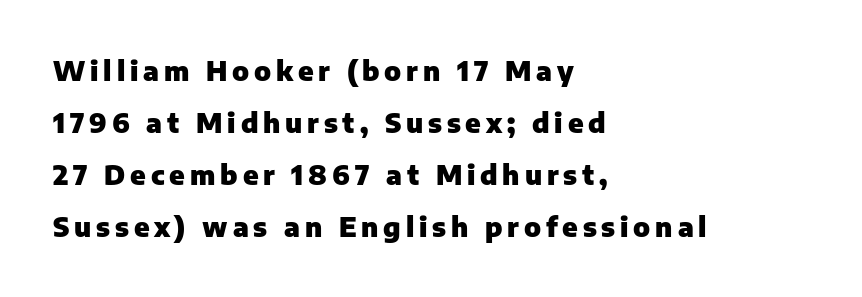
Q: Is the text bold? A: Yes.
Q: Is the text italic (slanted)? A: No, it is upright.
Q: Is the text underlined? A: No.
Q: How is the paragraph aligned? A: Left-aligned.
Q: Is the spacing between lines tight, normal or loose? A: Loose.
